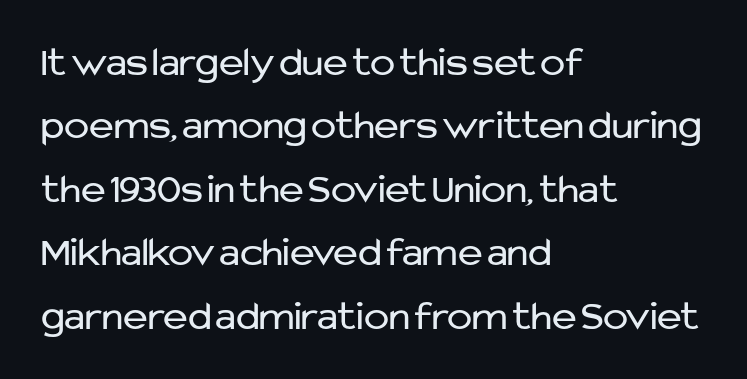
Q: Is the text bold? A: No.
Q: Is the text italic (slanted)? A: No, it is upright.
Q: Is the typeface a serif or a sans-serif typeface? A: Sans-serif.
Q: Is the text underlined? A: No.
Q: How is the paragraph aligned? A: Left-aligned.
Q: Is the spacing between letters normal or unusually wide? A: Normal.
Q: Is the spacing between lines tight, normal or loose? A: Normal.
Q: Width (condensed, normal, or wide)? A: Normal.
Q: Stroke contrast? A: Low.
Q: x-height? A: Medium.
Q: Monospaced? A: No.
